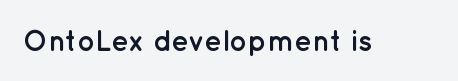
The image shows 29 px semibold sans-serif type, upright; set normal letter spacing, not underlined; low stroke contrast and a medium x-height.
